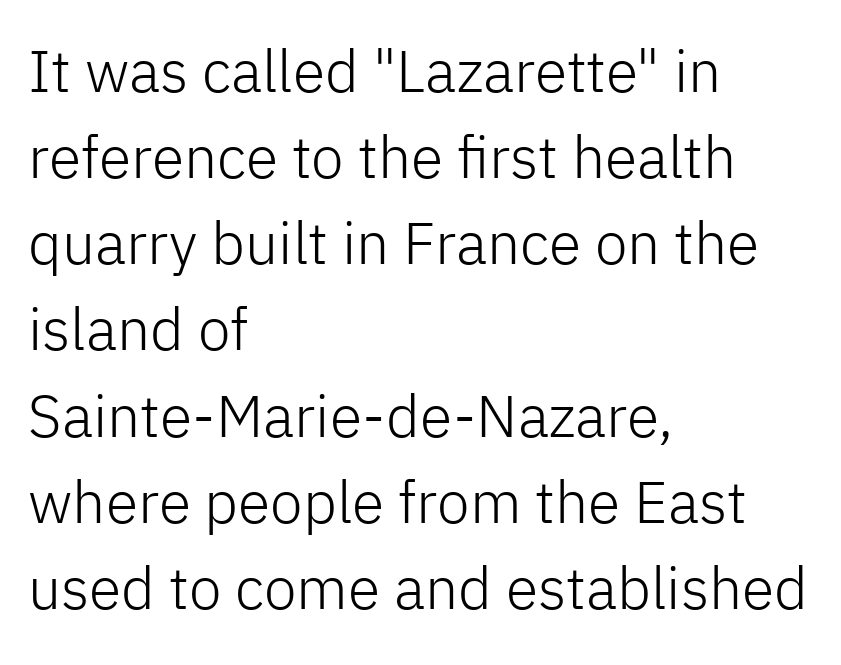
These lines are rendered in a variable-pitch font. Notice how the stems are strictly vertical — no italics here. Does the leading feel generous? No, just average. Decoration check: the copy has no underline. Layout note: lines flush left. Is the type heavy? It reads as light-to-regular instead.
